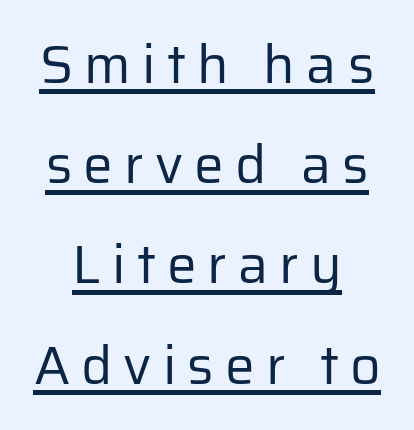
{"serif": "no", "italic": "no", "bold": "no", "weight": "regular", "width": "normal", "stroke_contrast": "low", "x_height": "medium", "monospaced": "no", "underline": "yes", "line_spacing_ratio": 1.89, "letter_spacing": "wide", "letter_spacing_em": 0.21, "glyph_px": 53}
